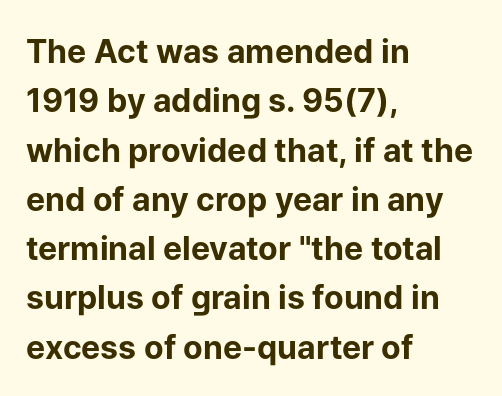
The baseline area is clear. The passage shown is typed in a proportional face where columns would drift. Italic: no, the glyphs are upright roman. These words are printed bold, with thick strokes throughout. This sample keeps an unexceptional amount of space between lines.
